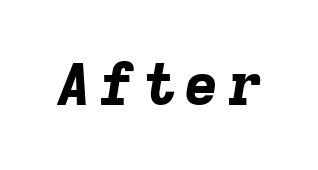
These lines are rendered in a variable-pitch font. Compared with ordinary roman type, these characters are visibly tilted. Clear beneath every line of the passage. These lines carry a lot of weight — the face is fully bold.
